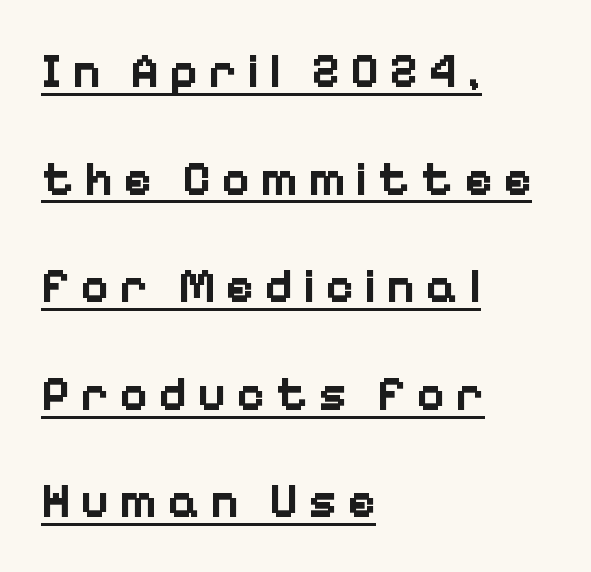
The image shows 48 px bold sans-serif type, upright; set left-aligned, loose line spacing (2.24x), unusually wide letter spacing (+0.21 em), underlined; low stroke contrast and a medium x-height.
